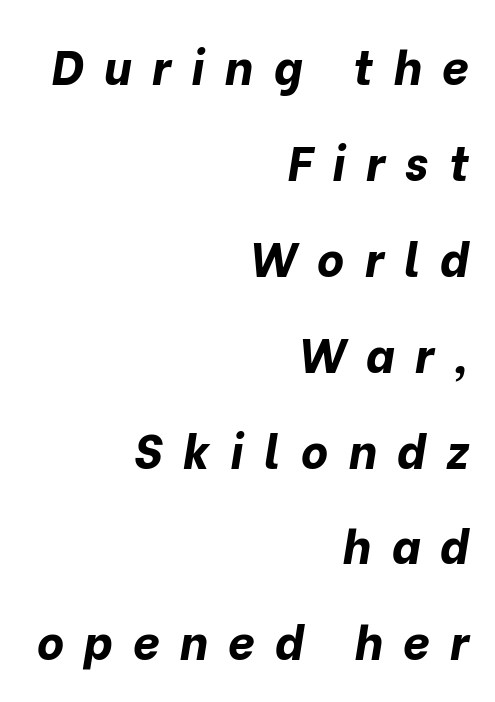
Spacing verdict: proportional, widths tailored to each character. Thick stems and heavy bowls — unmistakably bold. Caption: expanded tracking, letters set apart. You could fit nearly another row in the gap between these rows.
